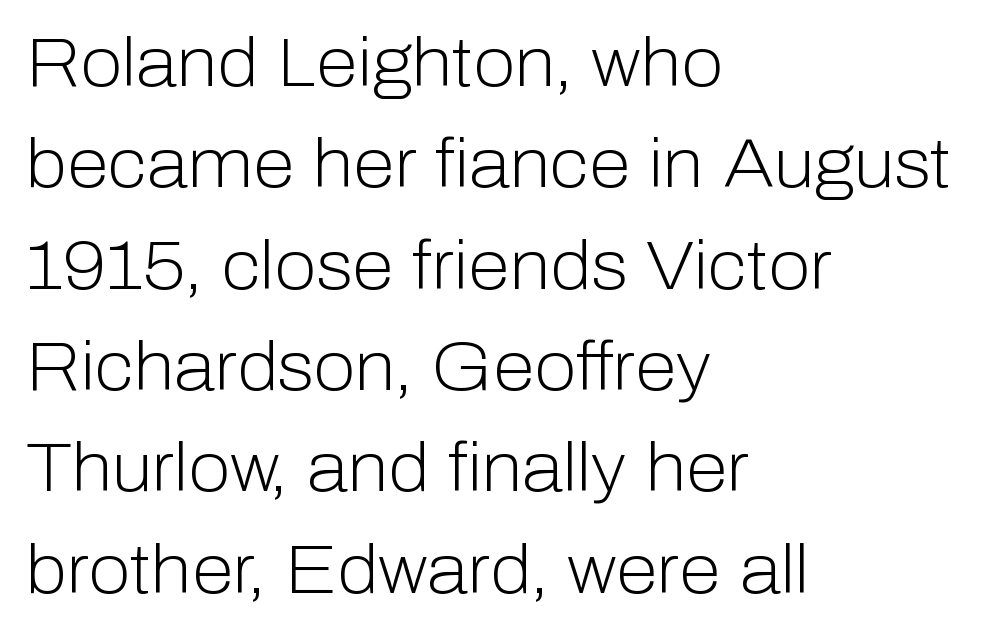
Q: Is the text bold? A: No.
Q: Is the text italic (slanted)? A: No, it is upright.
Q: Is the typeface a serif or a sans-serif typeface? A: Sans-serif.
Q: Is the text underlined? A: No.
Q: How is the paragraph aligned? A: Left-aligned.
Q: Is the spacing between letters normal or unusually wide? A: Normal.
Q: Is the spacing between lines tight, normal or loose? A: Normal.
Q: Width (condensed, normal, or wide)? A: Normal.
Q: Stroke contrast? A: Low.
Q: x-height? A: Medium.
Q: Monospaced? A: No.
